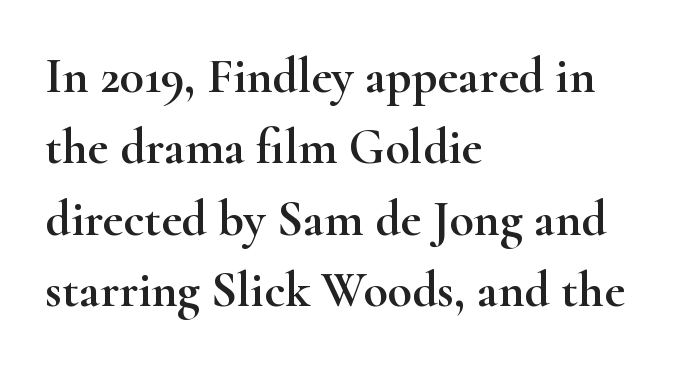
The tracking reads as untouched default to a designer's eye. The paragraph has a hard left edge and a soft right edge. Do the characters align in a grid? No, the font is proportional. The rendering shows small feet on the letterforms — a serif design.
